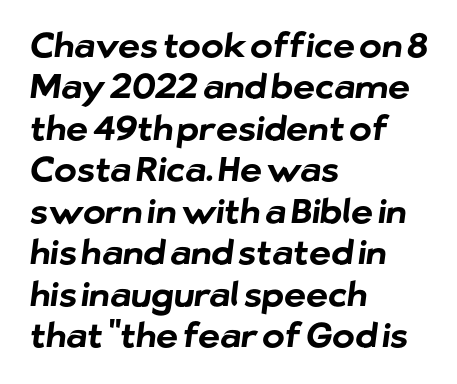
The compositor pushed each line to the left boundary. Type style note: lacks serifs. Words float on clear page, feet unadorned. The horizontal fit of the characters is conventional and even.
